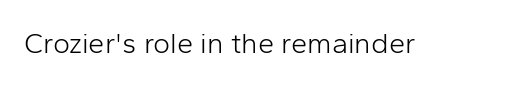
Type without underlining. Are there feet on the stems? There aren't — it's a sans. Spacing verdict: proportional, widths tailored to each character. The letterforms sit shoulder to shoulder at normal distance. The specimen reads as upright at a glance. The strokes carry an ordinary text weight at most.
